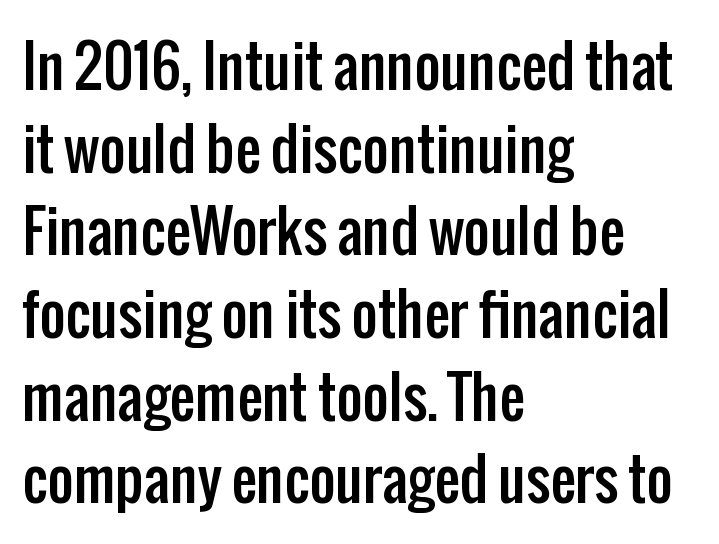
{"serif": "no", "italic": "no", "width": "condensed", "stroke_contrast": "low", "x_height": "medium", "monospaced": "no", "underline": "no", "align": "left", "line_spacing": "normal", "line_spacing_ratio": 1.45, "letter_spacing": "normal", "letter_spacing_em": 0.0, "glyph_px": 57}
